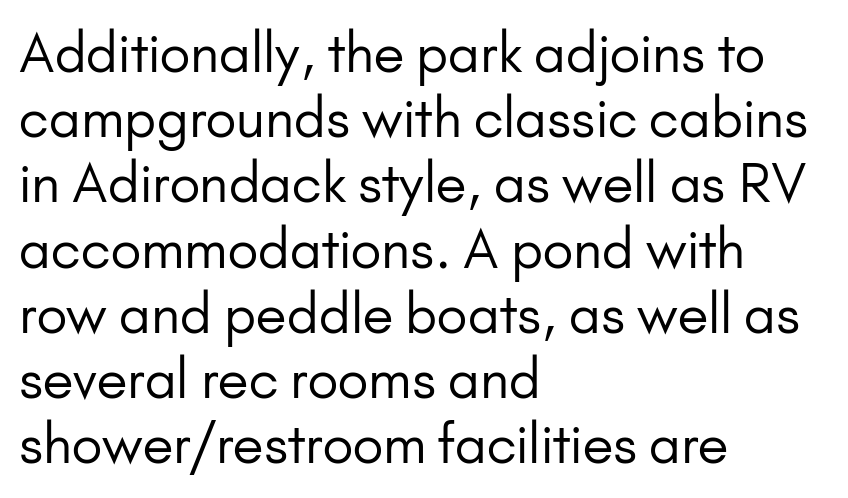
{"serif": "no", "italic": "no", "bold": "no", "weight": "regular", "width": "normal", "stroke_contrast": "low", "x_height": "small", "monospaced": "no", "underline": "no", "align": "left", "line_spacing_ratio": 1.23, "letter_spacing": "normal", "letter_spacing_em": 0.0, "glyph_px": 53}
